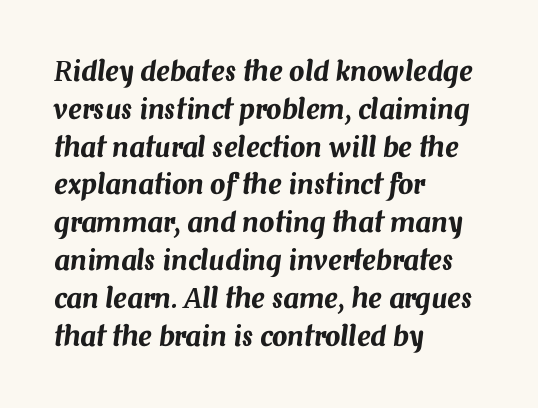
{"italic": "yes", "lean": "right", "slant_degrees": 7, "underline": "no", "align": "left", "line_spacing": "normal", "line_spacing_ratio": 1.4, "letter_spacing": "normal", "letter_spacing_em": 0.0, "glyph_px": 27}
